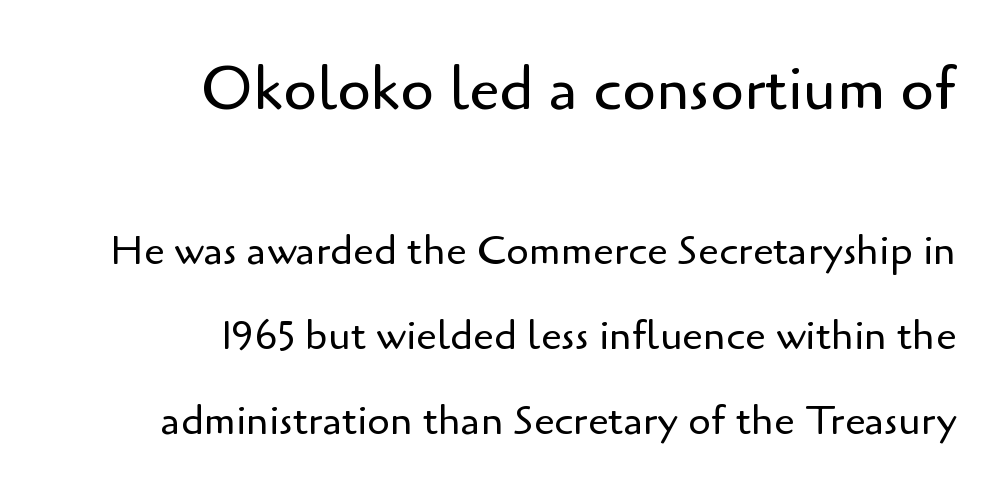
The image shows 61 px regular-weight sans-serif type, upright; set right-aligned, loose line spacing (2.07x), normal letter spacing, not underlined; the first (top) block is 1.49x larger; low stroke contrast and a small x-height.
